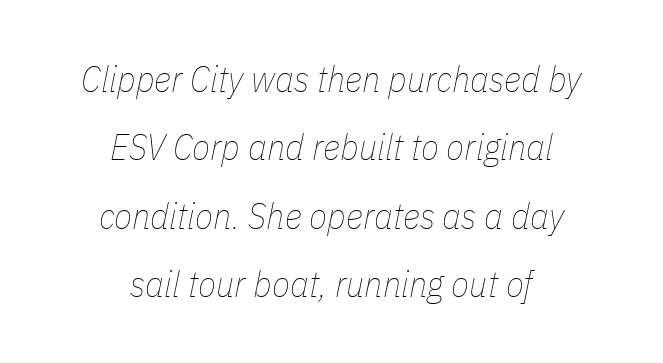
Leftover space on each line is divided equally before and after the words. On a weight scale, this lands at 450 or below. Looks like regular typesetting: each glyph gets only the width it needs. Underline: absent. The letters sit at their default tracking, neither squeezed nor spread.
